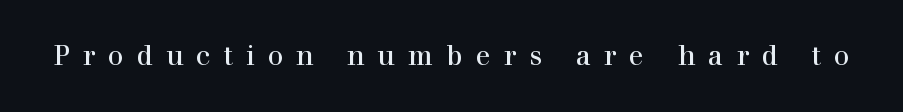
This rendering features lettering with no underline. Ascenders rise straight up at ninety degrees. Substantial extra tracking has been applied to these lines.
